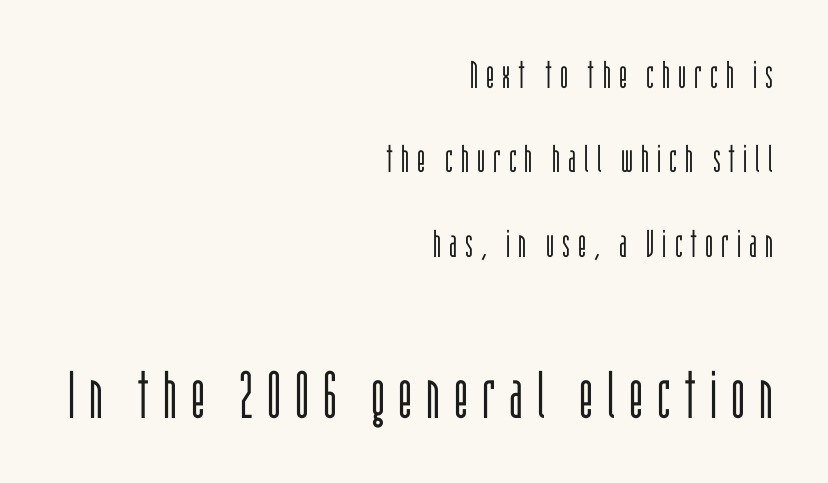
The image shows 66 px light, condensed sans-serif type, upright; set right-aligned, loose line spacing (2.22x), unusually wide letter spacing (+0.21 em), not underlined; the second (bottom) block is 1.74x larger; low stroke contrast and a large x-height.
